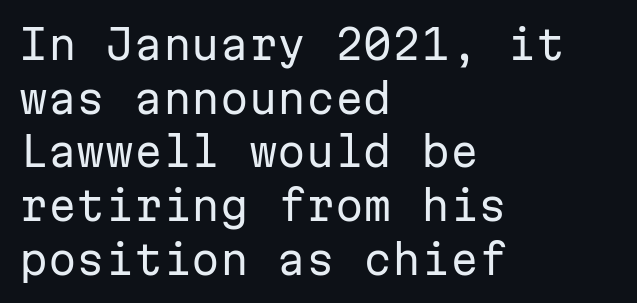
{"serif": "no", "italic": "no", "bold": "no", "weight": "regular", "width": "normal", "stroke_contrast": "low", "x_height": "medium", "monospaced": "yes", "underline": "no", "align": "left", "line_spacing": "normal", "line_spacing_ratio": 1.31, "letter_spacing": "normal", "letter_spacing_em": 0.0, "glyph_px": 41}
